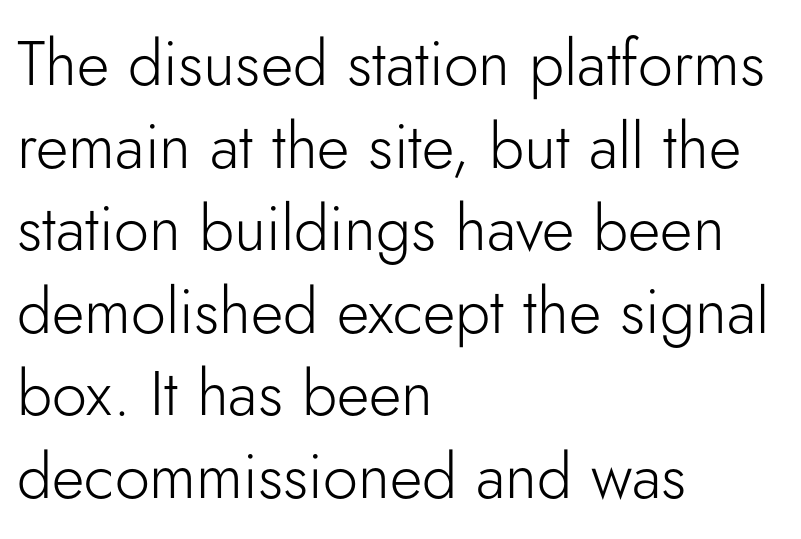
The image shows 63 px light sans-serif type, upright; set left-aligned, normal line spacing (1.31x), normal letter spacing, not underlined; low stroke contrast and a small x-height.
